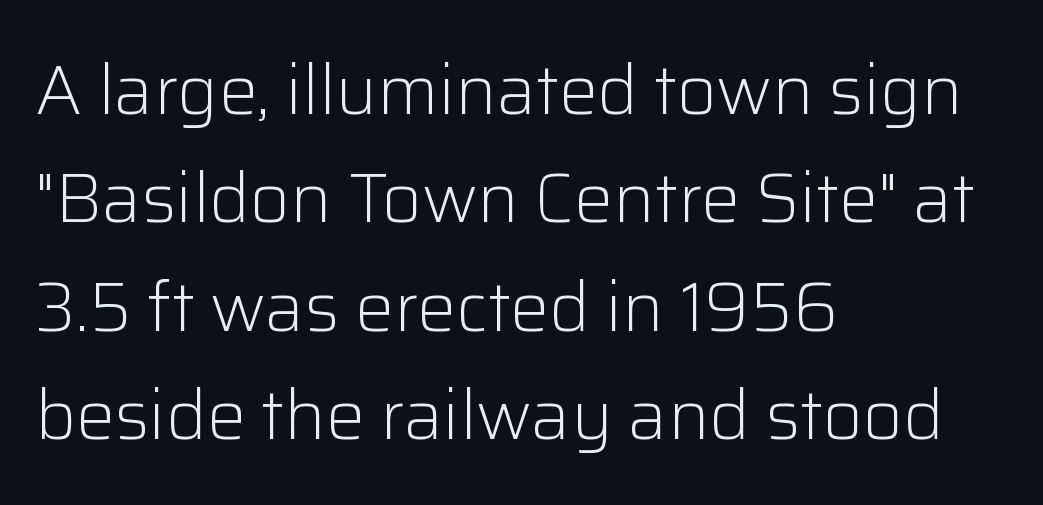
Is there much room between lines? A standard amount, neither cramped nor airy. Students, note that the glyphs here touch the page at normal intervals. Compared with a centered layout, this one pins lines to the left instead. No italicization has been applied; the sample stays upright.
